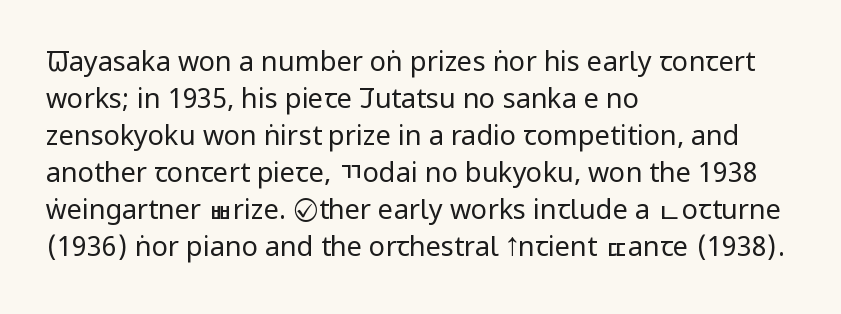
Reading down the block, your eye returns to a fixed left position each line. Tall strokes in this sample are plumb rather than angled. The rendering uses a moderate line-height, typical for paragraphs. This is not heavy type; no bold has been used. Any mark beneath the type? The region is blank. Each word holds together tightly as a unit, with standard inter-letter gaps.
